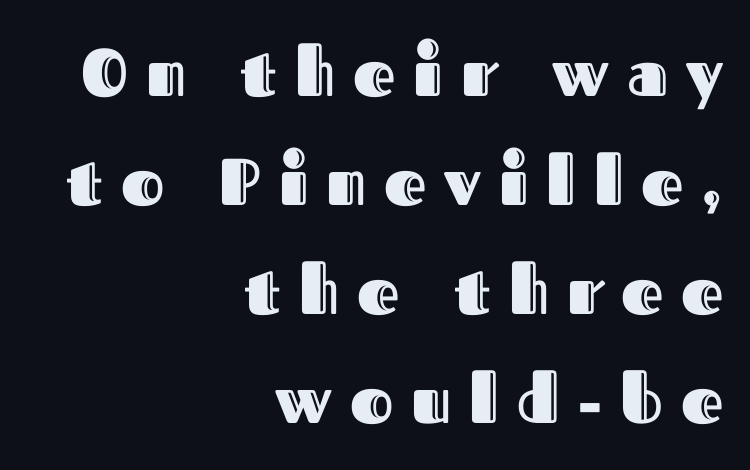
The image shows 66 px text type, upright; set right-aligned, normal line spacing (1.65x), unusually wide letter spacing (+0.27 em), not underlined; a medium x-height.
